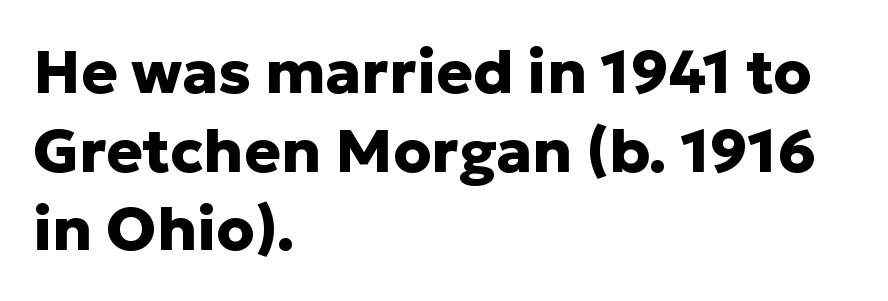
The image shows 61 px heavy sans-serif type, upright; set left-aligned, normal line spacing (1.29x), normal letter spacing, not underlined; low stroke contrast and a medium x-height.
